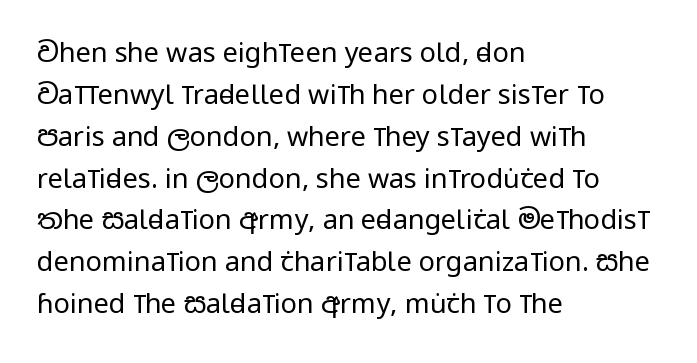
Anything drawn beneath the words? Only blank space. Each word holds together tightly as a unit, with standard inter-letter gaps. Each stroke keeps to a modest, everyday thickness or less. Normally led — the rows are evenly, conventionally spaced. In CSS terms this would be text-align: left. Does the lettering tilt? It doesn't — this is upright.
